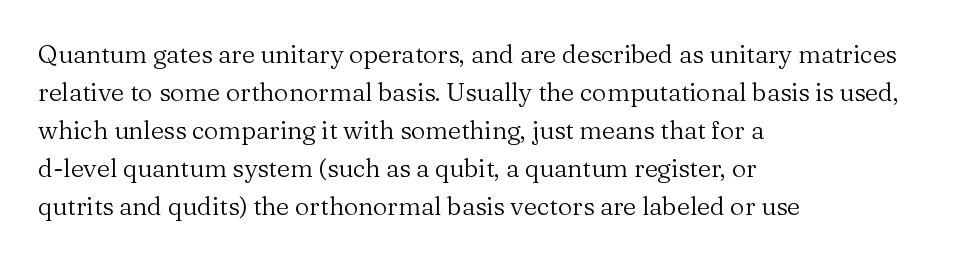
The image shows 25 px text type, upright; set left-aligned, normal line spacing (1.52x), normal letter spacing, not underlined.
